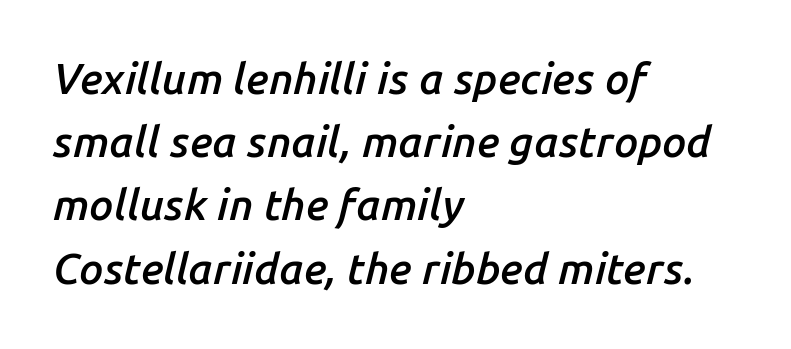
The image shows 43 px semibold type, italic (leaning right); set left-aligned, normal line spacing (1.47x), normal letter spacing, not underlined; low stroke contrast and a medium x-height.
